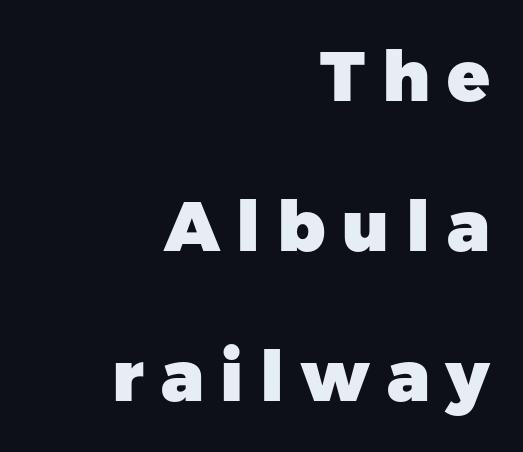
One-word summary of the alignment: right. Set as a true bold cut, around the 700 mark. This sample uses expanded letter spacing, leaving extra air between glyphs. The area under the type is left untouched. Each letter's strokes conclude bluntly, with no projecting serifs. Each letter keeps its own natural width here, so spacing adapts to shape.
